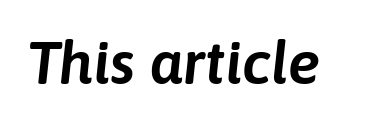
{"italic": "yes", "lean": "right", "slant_degrees": 6, "width": "normal", "stroke_contrast": "low", "x_height": "medium", "monospaced": "no", "underline": "no", "letter_spacing": "normal", "letter_spacing_em": 0.0, "glyph_px": 61}
